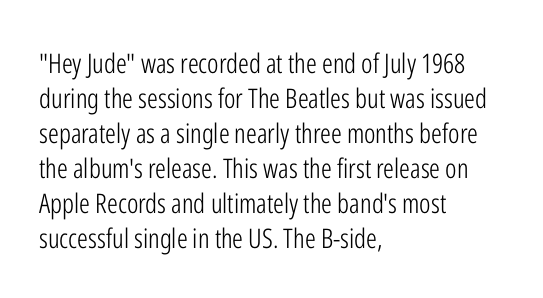
Q: Is the text bold? A: No.
Q: Is the text italic (slanted)? A: No, it is upright.
Q: Is the text underlined? A: No.
Q: How is the paragraph aligned? A: Left-aligned.
Q: Is the spacing between letters normal or unusually wide? A: Normal.
Q: Is the spacing between lines tight, normal or loose? A: Normal.
